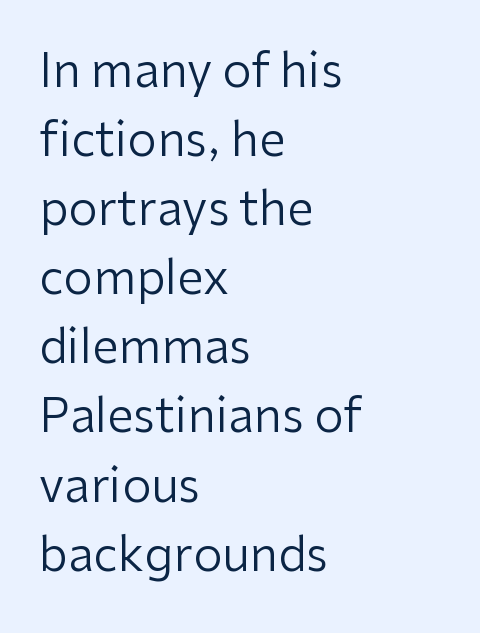
Leading: standard. Examine the stroke ends and you'll find no serifs. Spacing verdict: proportional, widths tailored to each character. Vertical strokes here are truly vertical. The lines are quadded left.
